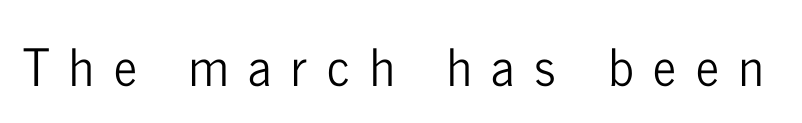
The image shows 51 px condensed sans-serif type, upright; set unusually wide letter spacing (+0.39 em), not underlined; low stroke contrast and a medium x-height.
